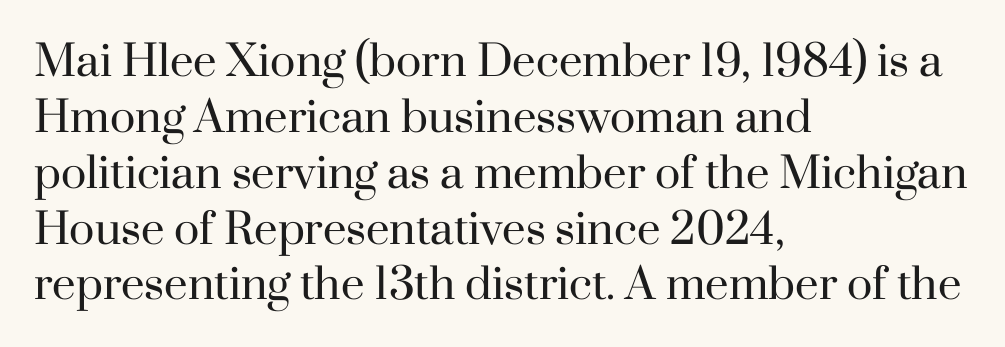
{"serif": "yes", "italic": "no", "bold": "no", "weight": "regular", "width": "normal", "stroke_contrast": "high", "x_height": "small", "monospaced": "no", "underline": "no", "align": "left", "line_spacing": "normal", "line_spacing_ratio": 1.33, "letter_spacing": "normal", "letter_spacing_em": 0.0, "glyph_px": 42}
